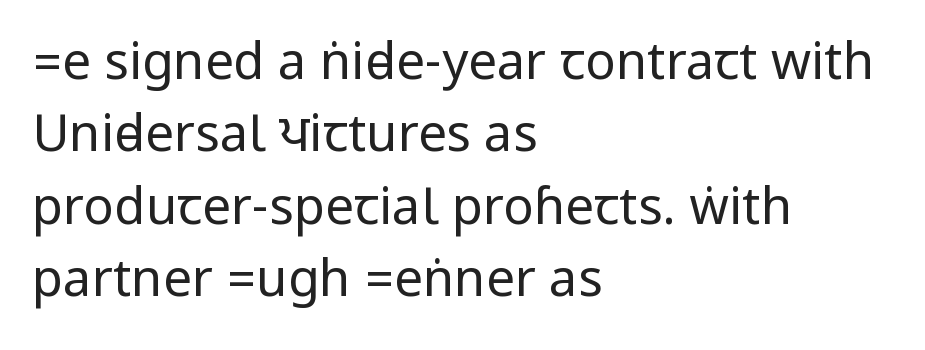
{"serif": "no", "italic": "no", "bold": "no", "weight": "regular", "width": "condensed", "stroke_contrast": "low", "underline": "no", "align": "left", "line_spacing": "normal", "line_spacing_ratio": 1.42, "letter_spacing": "normal", "letter_spacing_em": 0.0, "glyph_px": 51}
